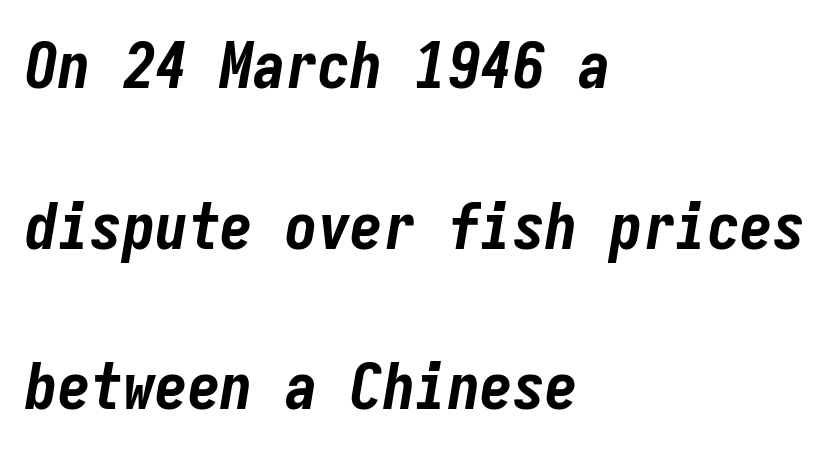
The strip under each line holds only bare page. Strokes here are thick enough to call this a true bold. Tall strokes in this sample are angled rather than plumb. Where is the straight margin? On the left. The line texture is even and compact thanks to regular tracking. Each new line begins a long way beneath the previous one.
